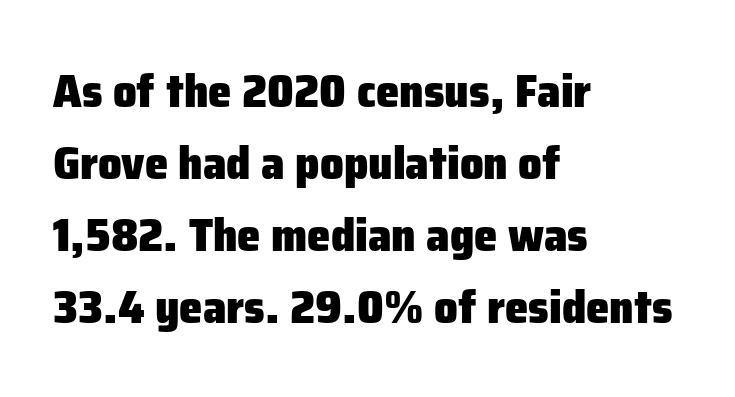
The image shows 47 px heavy sans-serif type, upright; set left-aligned, normal line spacing (1.53x), normal letter spacing, not underlined; low stroke contrast and a medium x-height.
